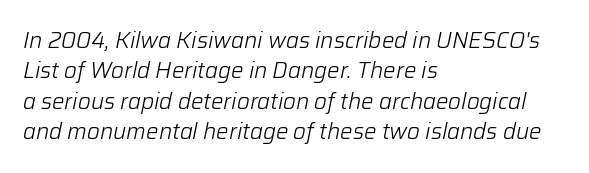
Q: Is the text bold? A: No.
Q: Is the text italic (slanted)? A: Yes, it leans right by about 12 degrees.
Q: Is the text underlined? A: No.
Q: How is the paragraph aligned? A: Left-aligned.
Q: Is the spacing between letters normal or unusually wide? A: Normal.
Q: Is the spacing between lines tight, normal or loose? A: Normal.
